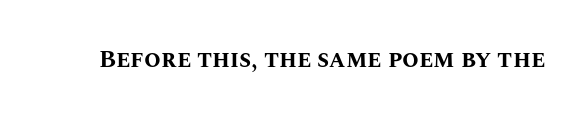
What stands out about the letter spacing? Nothing — it is the standard amount. Upright lettering throughout. Bold? Absolutely — the strokes are thick and heavy. The glyphs are unaccompanied by any horizontal stroke below them.
